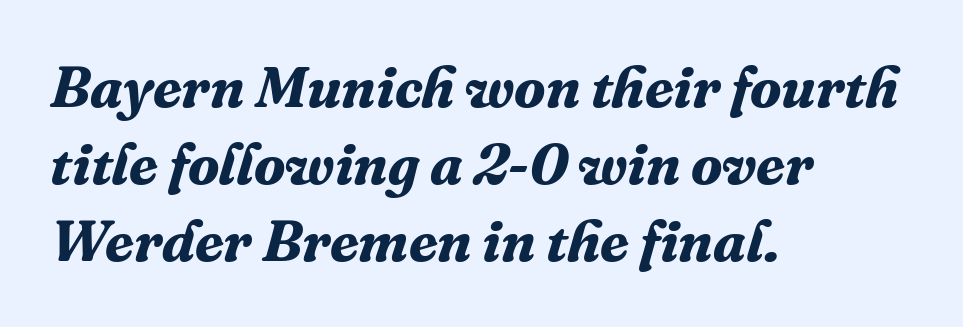
The image shows 58 px bold serif type, italic (leaning right); set left-aligned, normal line spacing (1.33x), normal letter spacing, not underlined; medium stroke contrast and a medium x-height.
